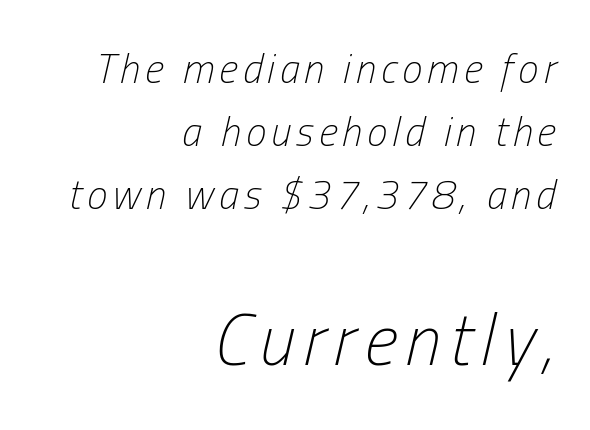
The image shows 72 px light, condensed type, italic (leaning right); set right-aligned, normal line spacing (1.54x), not underlined; the second (bottom) block is 1.76x larger; low stroke contrast and a medium x-height.
